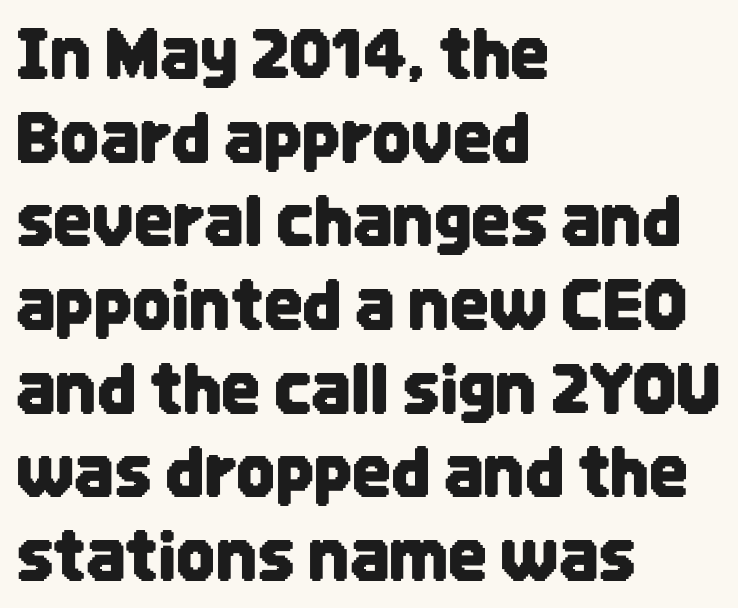
The image shows 68 px condensed sans-serif type, upright; set left-aligned, line spacing 1.23x, normal letter spacing, not underlined; low stroke contrast and a large x-height.
